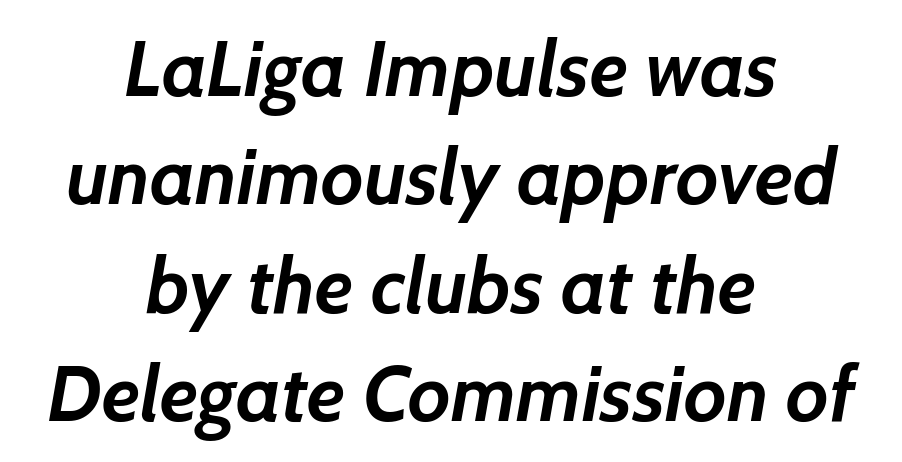
The image shows 78 px semibold sans-serif type; set centered, normal line spacing (1.39x), normal letter spacing, not underlined; low stroke contrast and a medium x-height.
